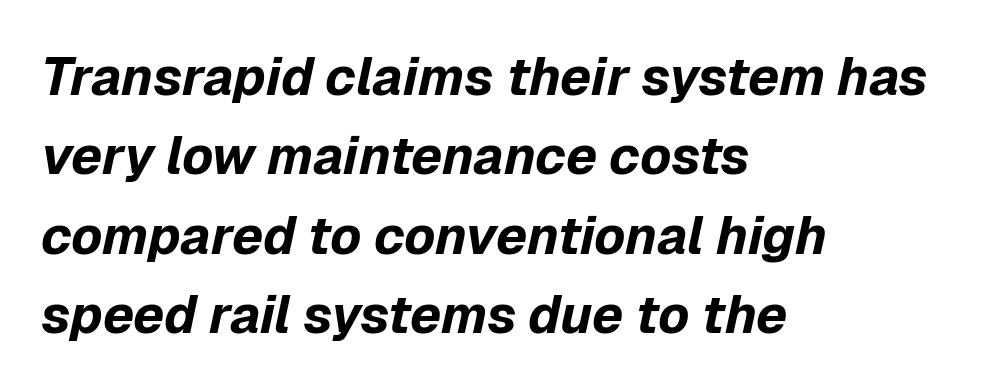
Heavy, bold letterforms. Looks like regular typesetting: each glyph gets only the width it needs. Inter-character spacing is left at the font's built-in metrics. Horizontal alignment here is leftward, the default for most running prose. Only glyphs here, with clear space below each row.
